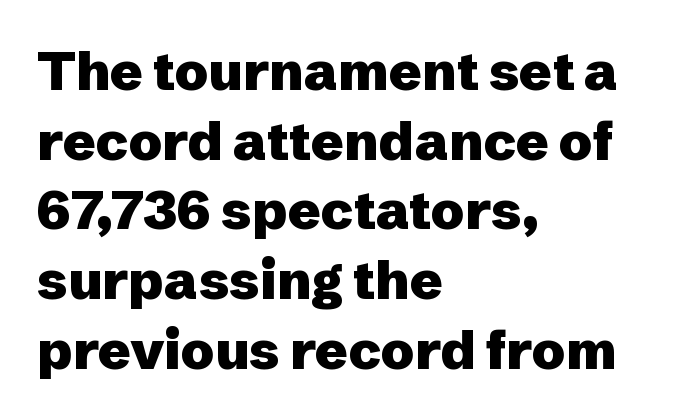
The image shows 54 px heavy sans-serif type, upright; set left-aligned, normal line spacing (1.29x), normal letter spacing, not underlined; low stroke contrast and a medium x-height.
